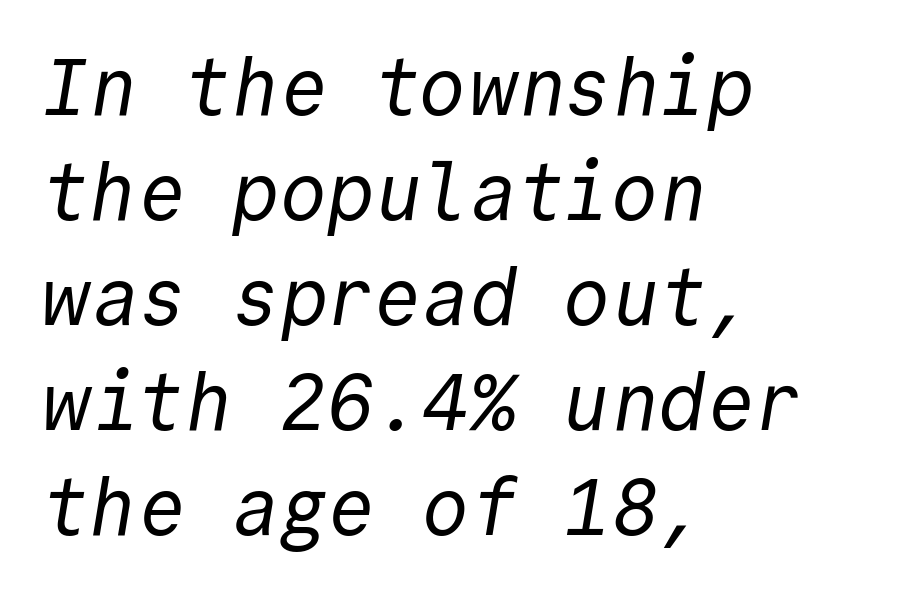
{"serif": "no", "bold": "no", "weight": "regular", "width": "normal", "x_height": "medium", "monospaced": "yes", "underline": "no", "align": "left", "line_spacing": "normal", "line_spacing_ratio": 1.33, "letter_spacing": "normal", "letter_spacing_em": 0.0, "glyph_px": 79}
